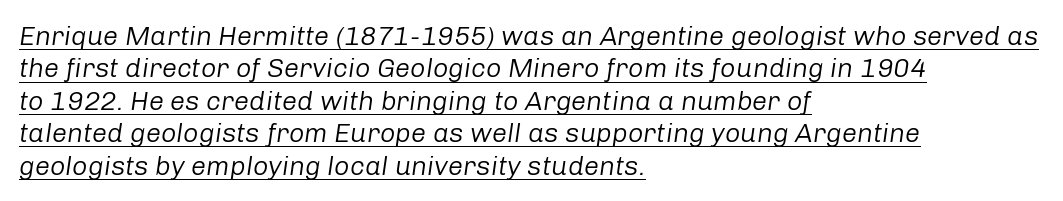
Q: Is the text bold? A: No.
Q: Is the text italic (slanted)? A: Yes, it leans right by about 8 degrees.
Q: Is the text underlined? A: Yes.
Q: How is the paragraph aligned? A: Left-aligned.
Q: Is the spacing between letters normal or unusually wide? A: Normal.
